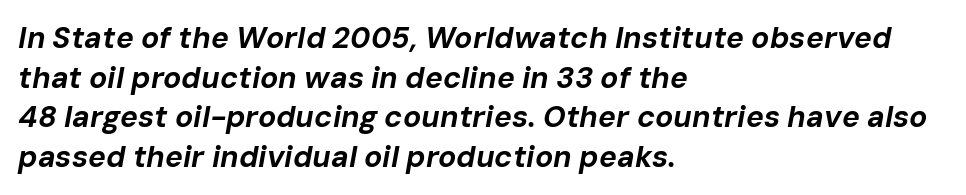
Regarding leading, the lines here are spaced in the standard way. Visually the block forms a straight wall on the left and a jagged coastline on the right. The passage shown is typed in a proportional face where columns would drift. Each glyph is drawn with heavy, bold strokes.
